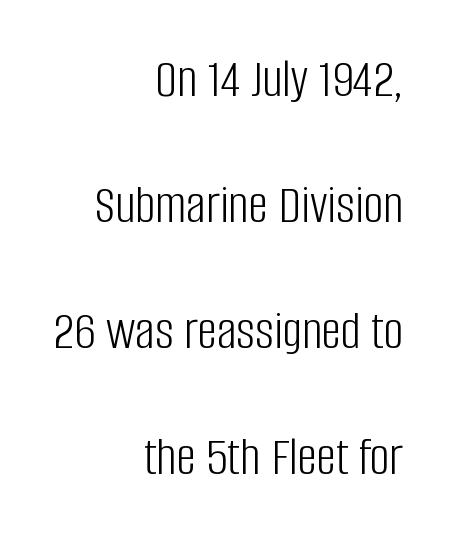
Q: Is the text bold? A: No.
Q: Is the text italic (slanted)? A: No, it is upright.
Q: Is the typeface a serif or a sans-serif typeface? A: Sans-serif.
Q: Is the text underlined? A: No.
Q: How is the paragraph aligned? A: Right-aligned.
Q: Is the spacing between letters normal or unusually wide? A: Normal.
Q: Is the spacing between lines tight, normal or loose? A: Loose.
Q: Width (condensed, normal, or wide)? A: Condensed.
Q: Stroke contrast? A: Low.
Q: x-height? A: Large.
Q: Monospaced? A: No.
